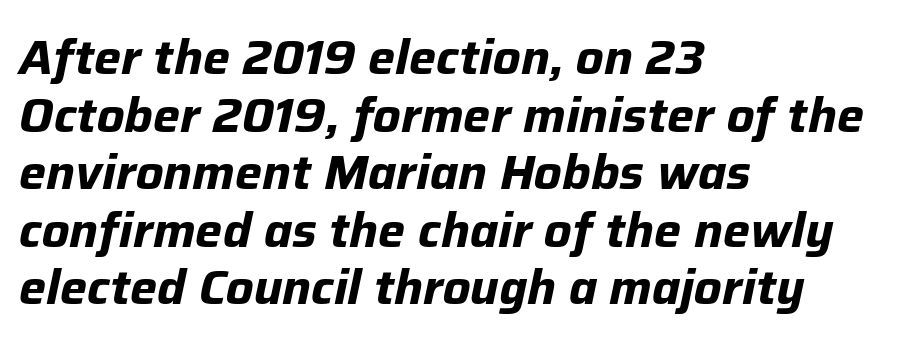
This sample has the flowing, uneven cadence of proportional lettering. Heavy-handed strokes throughout: this text is bold. The baseline area is clear. Inter-character spacing is left at the font's built-in metrics.
